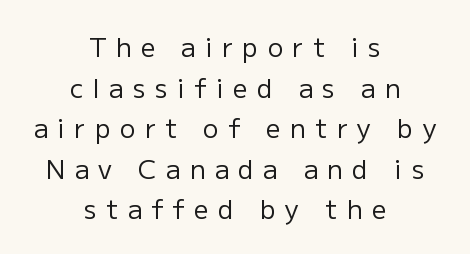
The lines sit at an ordinary, default distance from one another. Stroke thickness stays within the range of a standard reading face or lighter. The words here are not underlined. Every stem runs plumb, perpendicular to the baseline. The tracking jumps out immediately: characters are airy and widely separated.
